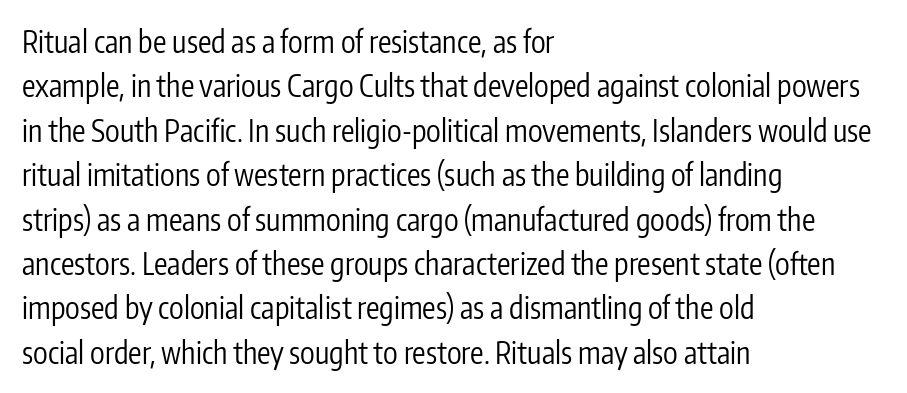
{"serif": "no", "italic": "no", "bold": "no", "weight": "regular", "width": "condensed", "stroke_contrast": "low", "x_height": "medium", "monospaced": "no", "underline": "no", "align": "left", "line_spacing": "normal", "line_spacing_ratio": 1.48, "letter_spacing": "normal", "letter_spacing_em": 0.0, "glyph_px": 30}
